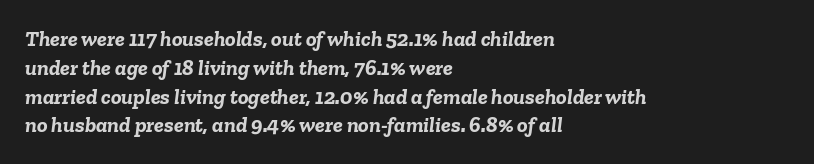
{"italic": "yes", "lean": "right", "slant_degrees": 6, "bold": "yes", "underline": "no", "align": "left", "line_spacing": "normal", "line_spacing_ratio": 1.31, "letter_spacing": "normal", "letter_spacing_em": 0.0, "glyph_px": 22}
